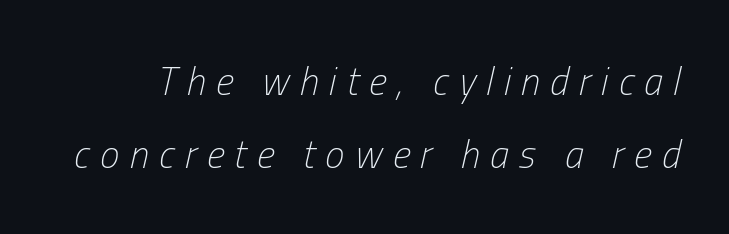
{"italic": "yes", "lean": "right", "slant_degrees": 13, "bold": "no", "weight": "light", "width": "condensed", "stroke_contrast": "low", "x_height": "medium", "monospaced": "no", "underline": "no", "line_spacing_ratio": 1.86, "letter_spacing": "wide", "letter_spacing_em": 0.26, "glyph_px": 39}
